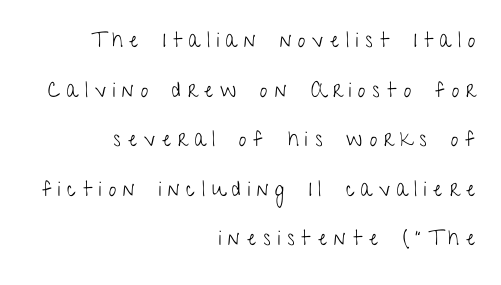
The image shows 21 px text type, upright; set right-aligned, loose line spacing (2.36x), unusually wide letter spacing (+0.33 em), not underlined.
